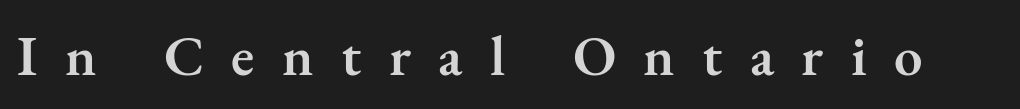
The image shows 57 px semibold serif type, upright; set unusually wide letter spacing (+0.48 em), not underlined; medium stroke contrast and a small x-height.
